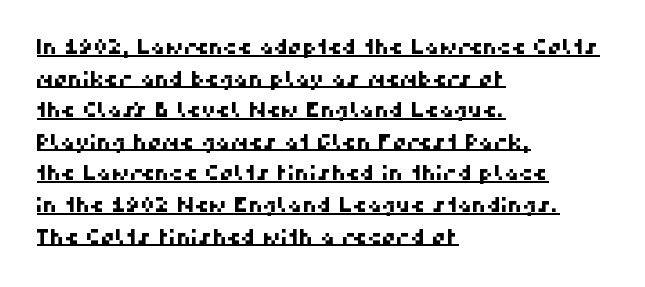
The image shows 20 px text type; set left-aligned, normal line spacing (1.58x), normal letter spacing, underlined.
